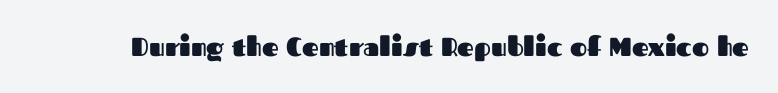
Q: Is the text bold? A: Yes.
Q: Is the text italic (slanted)? A: No, it is upright.
Q: Is the text underlined? A: No.
Q: Is the spacing between letters normal or unusually wide? A: Normal.
